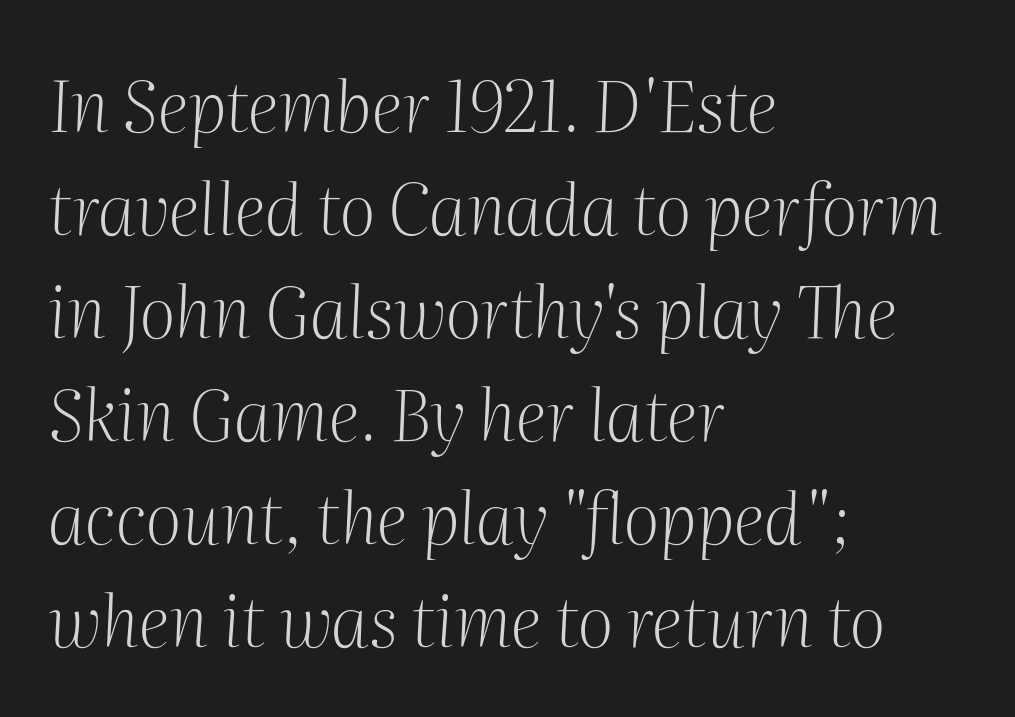
Stems here are at most as thick as an everyday book face. Beneath every word, the page is bare. Is the type slanted? Yes — the strokes lean at a clear angle. Tracking here is standard; glyphs follow each other at the usual distance.
